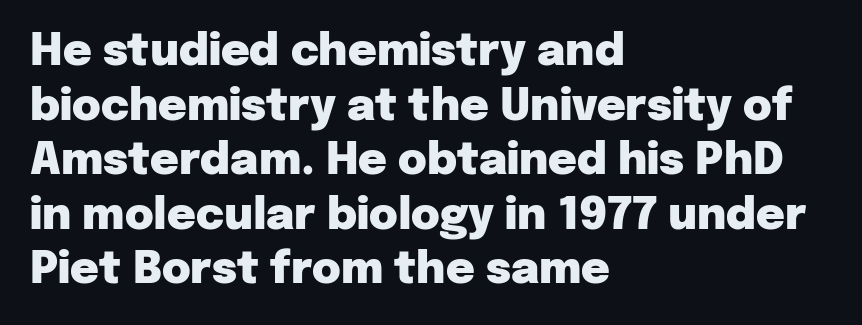
Q: Is the text bold? A: Yes.
Q: Is the text italic (slanted)? A: No, it is upright.
Q: Is the typeface a serif or a sans-serif typeface? A: Sans-serif.
Q: Is the text underlined? A: No.
Q: How is the paragraph aligned? A: Left-aligned.
Q: Is the spacing between letters normal or unusually wide? A: Normal.
Q: Width (condensed, normal, or wide)? A: Normal.
Q: Stroke contrast? A: Low.
Q: x-height? A: Medium.
Q: Monospaced? A: No.
